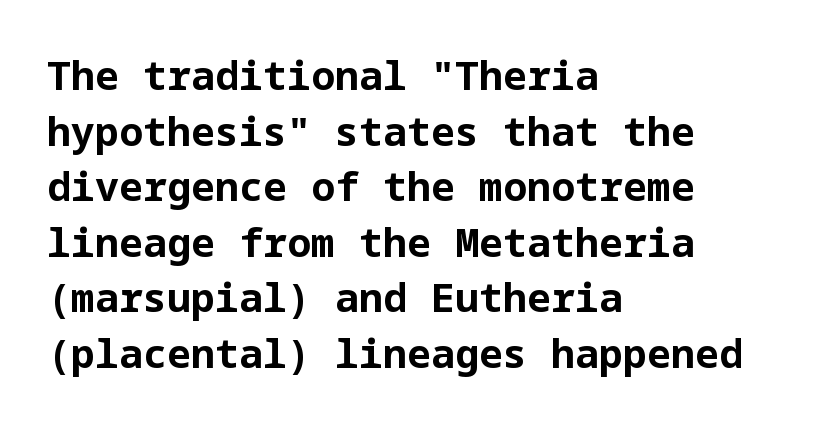
Q: Is the text bold? A: Yes.
Q: Is the text italic (slanted)? A: No, it is upright.
Q: Is the typeface a serif or a sans-serif typeface? A: Sans-serif.
Q: Is the text underlined? A: No.
Q: How is the paragraph aligned? A: Left-aligned.
Q: Is the spacing between letters normal or unusually wide? A: Normal.
Q: Is the spacing between lines tight, normal or loose? A: Normal.
Q: Width (condensed, normal, or wide)? A: Normal.
Q: Stroke contrast? A: Low.
Q: x-height? A: Medium.
